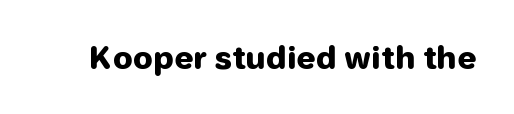
{"serif": "no", "italic": "no", "bold": "yes", "weight": "heavy", "width": "normal", "stroke_contrast": "low", "x_height": "medium", "monospaced": "no", "underline": "no", "letter_spacing": "normal", "letter_spacing_em": 0.0, "glyph_px": 31}
